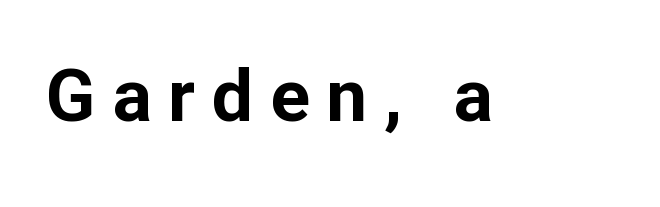
The image shows 73 px bold sans-serif type, upright; set unusually wide letter spacing (+0.23 em), not underlined; low stroke contrast and a medium x-height.
